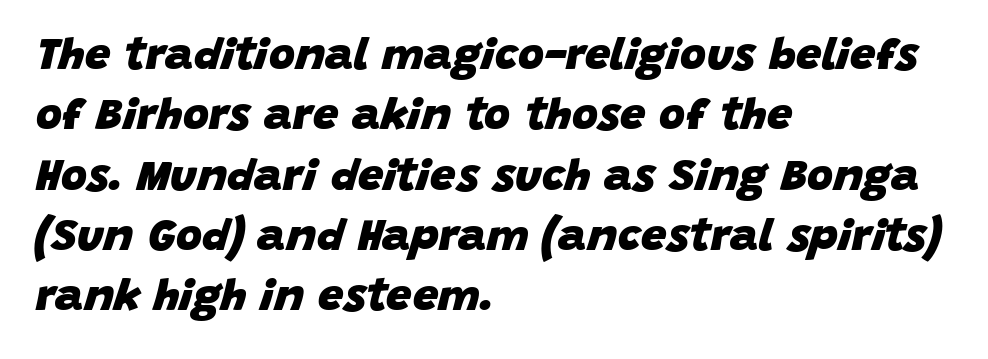
{"italic": "yes", "lean": "right", "slant_degrees": 15, "bold": "yes", "weight": "heavy", "width": "normal", "stroke_contrast": "low", "x_height": "large", "monospaced": "no", "underline": "no", "align": "left", "line_spacing": "normal", "line_spacing_ratio": 1.34, "letter_spacing": "normal", "letter_spacing_em": 0.0, "glyph_px": 45}
